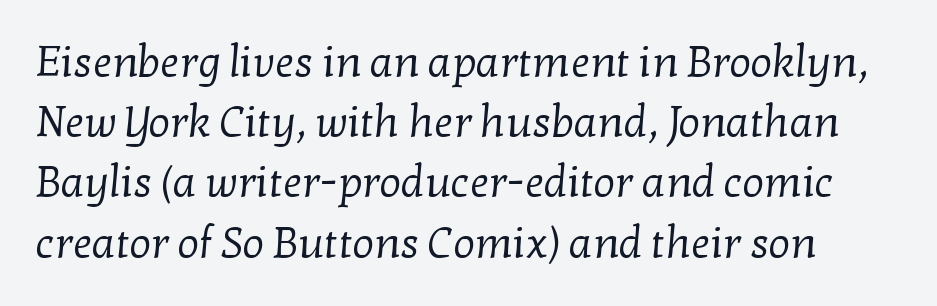
Q: Is the text bold? A: No.
Q: Is the typeface a serif or a sans-serif typeface? A: Serif.
Q: Is the text underlined? A: No.
Q: Is the spacing between letters normal or unusually wide? A: Normal.
Q: Is the spacing between lines tight, normal or loose? A: Normal.
Q: Width (condensed, normal, or wide)? A: Normal.
Q: Stroke contrast? A: Low.
Q: x-height? A: Medium.
Q: Monospaced? A: No.
